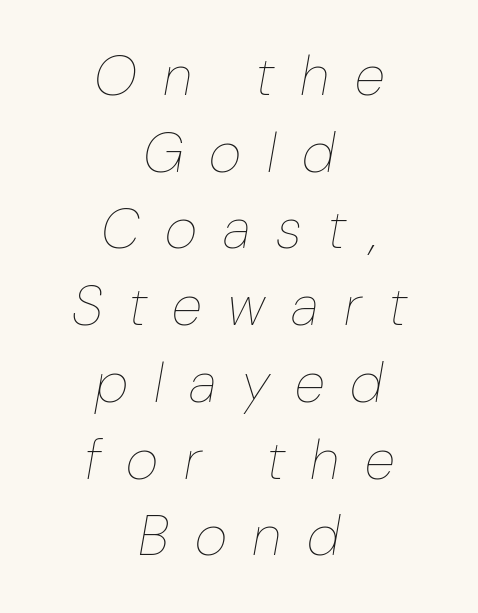
The image shows 56 px thin type, italic (leaning right); set centered, normal line spacing (1.37x), unusually wide letter spacing (+0.46 em), not underlined; low stroke contrast and a medium x-height.
